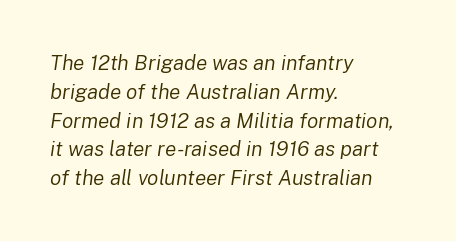
Q: Is the text bold? A: No.
Q: Is the text italic (slanted)? A: Yes, it leans right by about 8 degrees.
Q: Is the text underlined? A: No.
Q: How is the paragraph aligned? A: Left-aligned.
Q: Is the spacing between letters normal or unusually wide? A: Normal.
Q: Is the spacing between lines tight, normal or loose? A: Normal.
